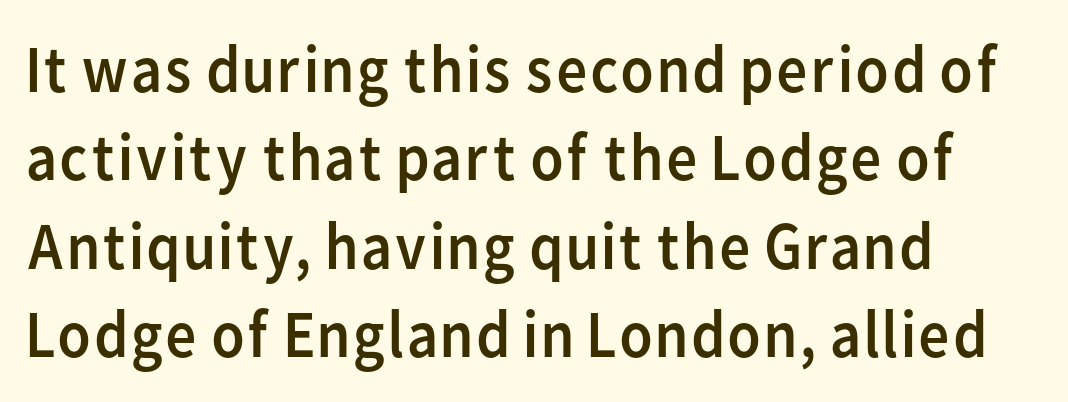
Q: Is the text bold? A: No.
Q: Is the text italic (slanted)? A: No, it is upright.
Q: Is the typeface a serif or a sans-serif typeface? A: Sans-serif.
Q: Is the text underlined? A: No.
Q: How is the paragraph aligned? A: Left-aligned.
Q: Is the spacing between letters normal or unusually wide? A: Normal.
Q: Is the spacing between lines tight, normal or loose? A: Normal.
Q: Width (condensed, normal, or wide)? A: Normal.
Q: Stroke contrast? A: Low.
Q: x-height? A: Medium.
Q: Monospaced? A: No.
